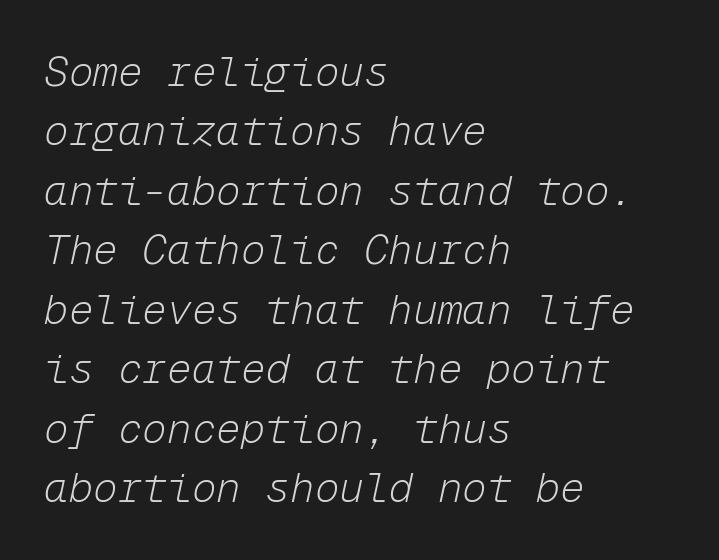
The gaps between neighbouring characters are ordinary and unremarkable. The font is comparable to plain body text, perhaps lighter. The typesetter chose a ragged-right arrangement here. The specimen reads as italic at a glance.
